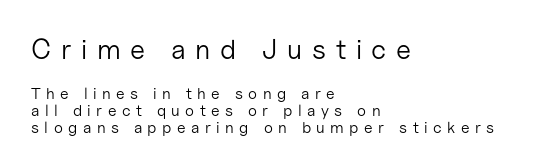
The lettering stays uniformly vertical, giving the passage a roman look. The tracking reads as deliberately expanded to a designer's eye. The passage shown is not bold in any degree. A clean baseline with only descenders dipping below it. Character widths vary here, with narrow letters taking less room than wide ones. Which margin do the lines hug? The left one — the right edge is uneven.
